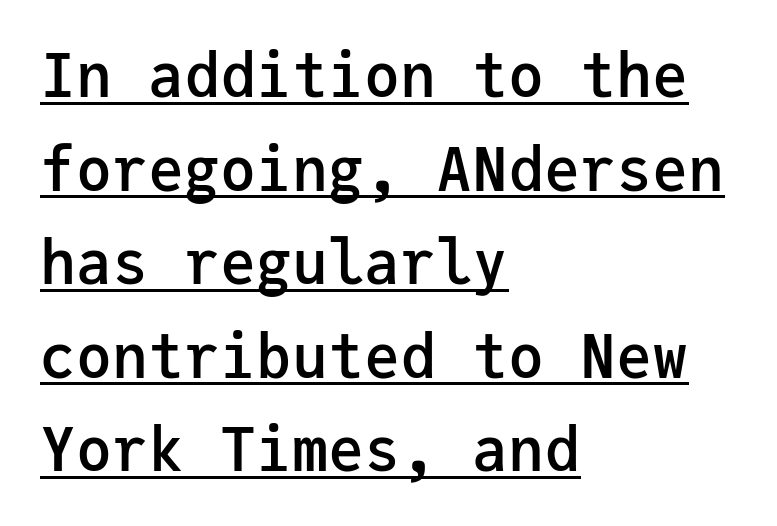
Q: Is the text bold? A: Semi-bold.
Q: Is the text italic (slanted)? A: No, it is upright.
Q: Is the typeface a serif or a sans-serif typeface? A: Sans-serif.
Q: Is the text underlined? A: Yes.
Q: How is the paragraph aligned? A: Left-aligned.
Q: Is the spacing between letters normal or unusually wide? A: Normal.
Q: Is the spacing between lines tight, normal or loose? A: Normal.
Q: Width (condensed, normal, or wide)? A: Normal.
Q: Stroke contrast? A: Low.
Q: x-height? A: Medium.
Q: Monospaced? A: Yes.
